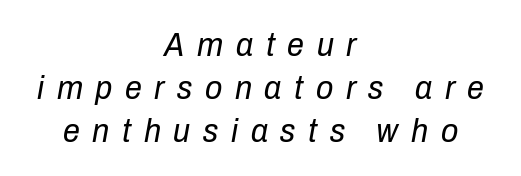
The letters advance in unequal steps, a hallmark of proportional type. Observe the wide spacing: letters keep a clear distance from each other. Centered paragraph, ragged on both sides. A clean baseline with only descenders dipping below it. The block of text has a typical density, with ordinary space between rows.
